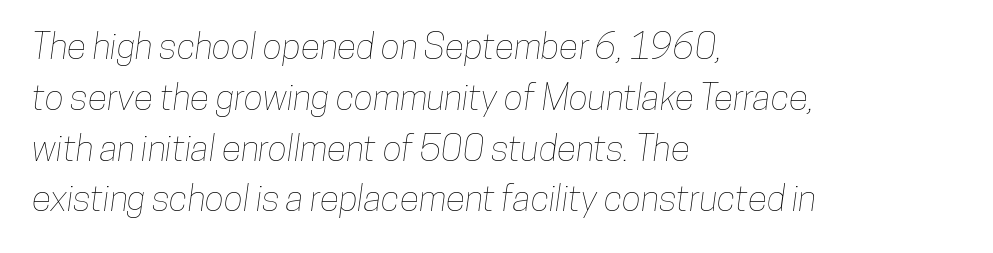
The image shows 36 px condensed type; set left-aligned, normal line spacing (1.41x), normal letter spacing, not underlined; low stroke contrast and a medium x-height.
